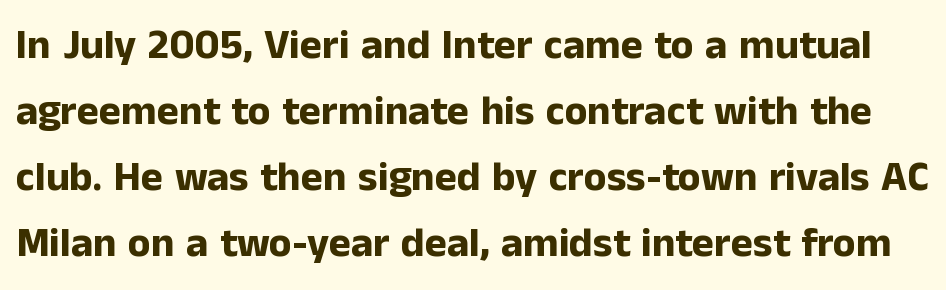
{"serif": "no", "italic": "no", "bold": "yes", "weight": "bold", "width": "normal", "stroke_contrast": "low", "x_height": "medium", "monospaced": "no", "underline": "no", "line_spacing": "normal", "line_spacing_ratio": 1.57, "letter_spacing": "normal", "letter_spacing_em": 0.0, "glyph_px": 42}
